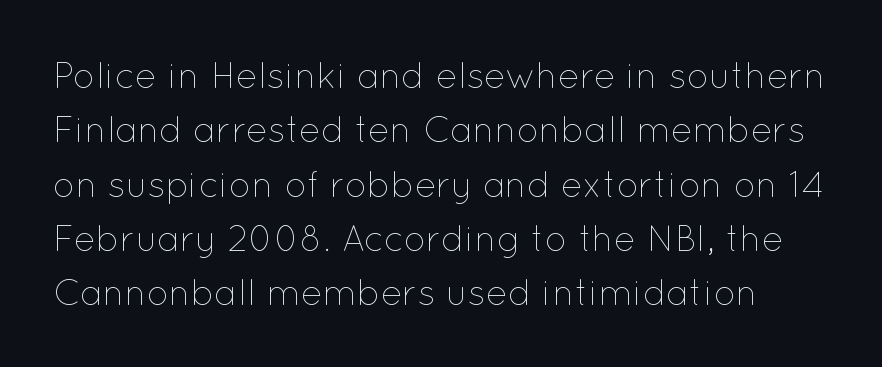
{"italic": "no", "bold": "no", "weight": "thin", "width": "normal", "stroke_contrast": "low", "x_height": "medium", "monospaced": "no", "underline": "no", "line_spacing": "normal", "line_spacing_ratio": 1.51, "letter_spacing": "normal", "letter_spacing_em": 0.0, "glyph_px": 36}
